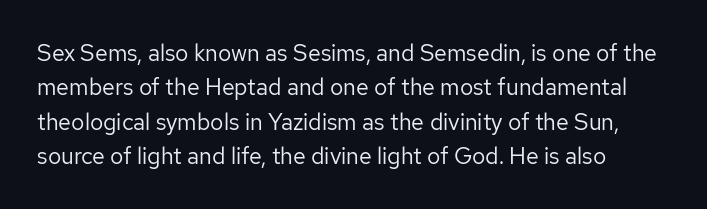
The vertical gap from one line to the next is medium. These lines were composed using upright roman letters. Horizontal alignment here is leftward, the default for most running prose. The gaps between neighbouring characters are ordinary and unremarkable. Weight: regular or lighter.
